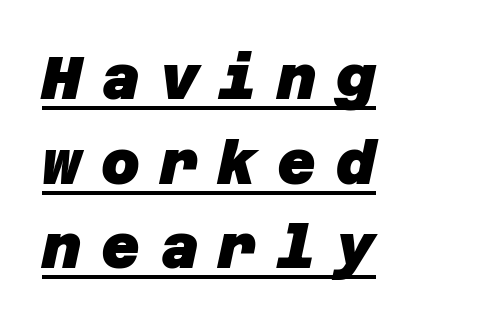
Q: Is the text bold? A: Yes.
Q: Is the typeface a serif or a sans-serif typeface? A: Sans-serif.
Q: Is the text underlined? A: Yes.
Q: How is the paragraph aligned? A: Left-aligned.
Q: Is the spacing between letters normal or unusually wide? A: Unusually wide.
Q: Is the spacing between lines tight, normal or loose? A: Normal.
Q: Width (condensed, normal, or wide)? A: Normal.
Q: Stroke contrast? A: Low.
Q: x-height? A: Large.
